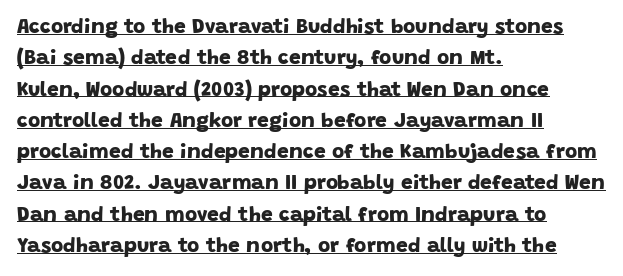
The lines in this sample share a left origin and differ only in where they stop. The face used here appears with an underline applied. The glyphs have the mass of a bold cut. Look at the tracking — it's just the regular setting, nothing added.
